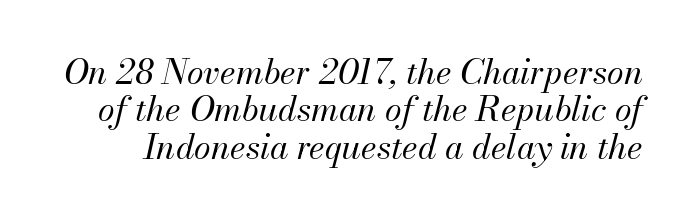
Q: Is the text bold? A: No.
Q: Is the text italic (slanted)? A: Yes, it leans right by about 13 degrees.
Q: Is the text underlined? A: No.
Q: Is the spacing between letters normal or unusually wide? A: Normal.
Q: Is the spacing between lines tight, normal or loose? A: Tight.
Q: Width (condensed, normal, or wide)? A: Normal.
Q: Stroke contrast? A: Medium.
Q: x-height? A: Small.
Q: Monospaced? A: No.
